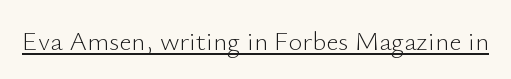
Vertical stems look standard width or narrower in stroke. This sample carries an underscore along the baseline area. Notice how the stems are strictly vertical — no italics here. Spacing between characters is what you'd get straight out of the box.
